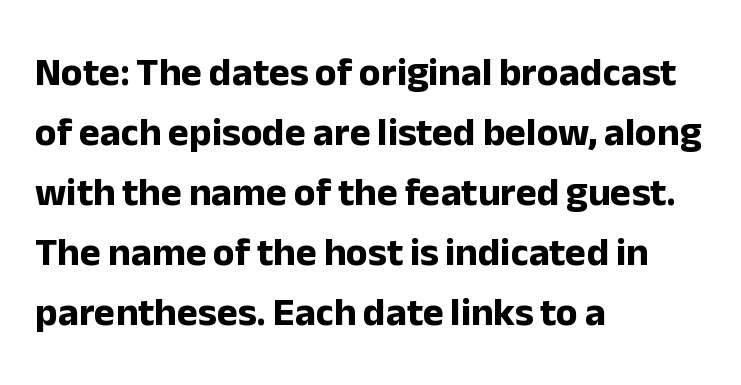
The image shows 40 px bold sans-serif type, upright; set left-aligned, normal line spacing (1.5x), normal letter spacing, not underlined; low stroke contrast and a medium x-height.
